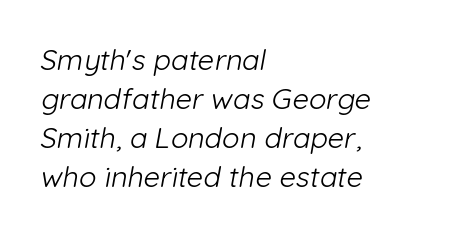
Q: Is the text bold? A: No.
Q: Is the typeface a serif or a sans-serif typeface? A: Sans-serif.
Q: Is the text underlined? A: No.
Q: How is the paragraph aligned? A: Left-aligned.
Q: Is the spacing between letters normal or unusually wide? A: Normal.
Q: Is the spacing between lines tight, normal or loose? A: Normal.
Q: Width (condensed, normal, or wide)? A: Normal.
Q: Stroke contrast? A: Low.
Q: x-height? A: Medium.
Q: Monospaced? A: No.
